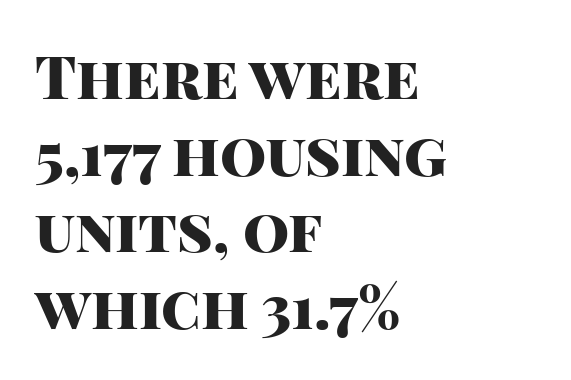
{"serif": "no", "italic": "no", "bold": "yes", "weight": "heavy", "width": "normal", "stroke_contrast": "high", "x_height": "large", "monospaced": "no", "underline": "no", "align": "left", "line_spacing": "normal", "line_spacing_ratio": 1.3, "letter_spacing": "normal", "letter_spacing_em": 0.0, "glyph_px": 59}
